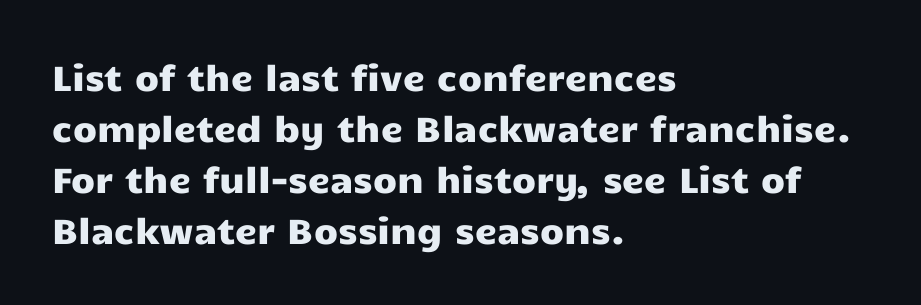
{"serif": "no", "italic": "no", "width": "wide", "stroke_contrast": "low", "x_height": "medium", "monospaced": "no", "underline": "no", "align": "left", "line_spacing": "normal", "line_spacing_ratio": 1.46, "letter_spacing": "normal", "letter_spacing_em": 0.0, "glyph_px": 35}
